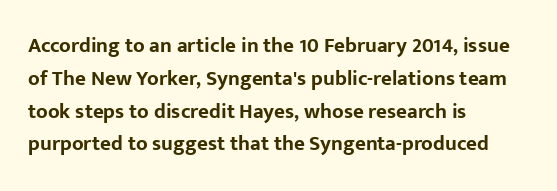
Q: Is the text bold? A: Yes.
Q: Is the text italic (slanted)? A: No, it is upright.
Q: Is the text underlined? A: No.
Q: How is the paragraph aligned? A: Left-aligned.
Q: Is the spacing between letters normal or unusually wide? A: Normal.
Q: Is the spacing between lines tight, normal or loose? A: Normal.
